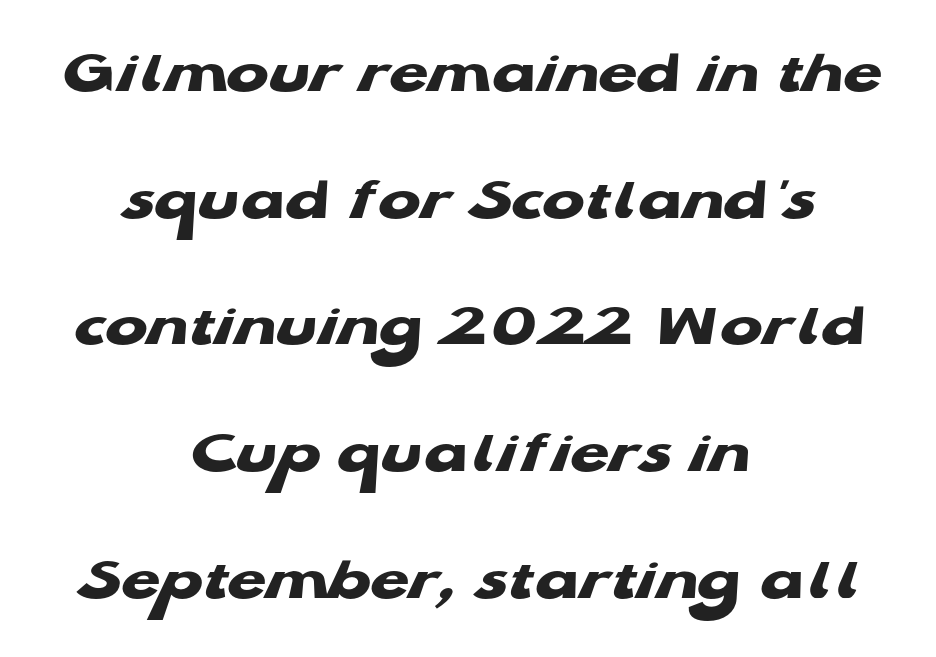
{"serif": "no", "bold": "yes", "weight": "heavy", "width": "wide", "stroke_contrast": "low", "x_height": "medium", "monospaced": "no", "underline": "no", "align": "center", "line_spacing": "loose", "line_spacing_ratio": 2.01, "letter_spacing": "normal", "letter_spacing_em": 0.0, "glyph_px": 63}
